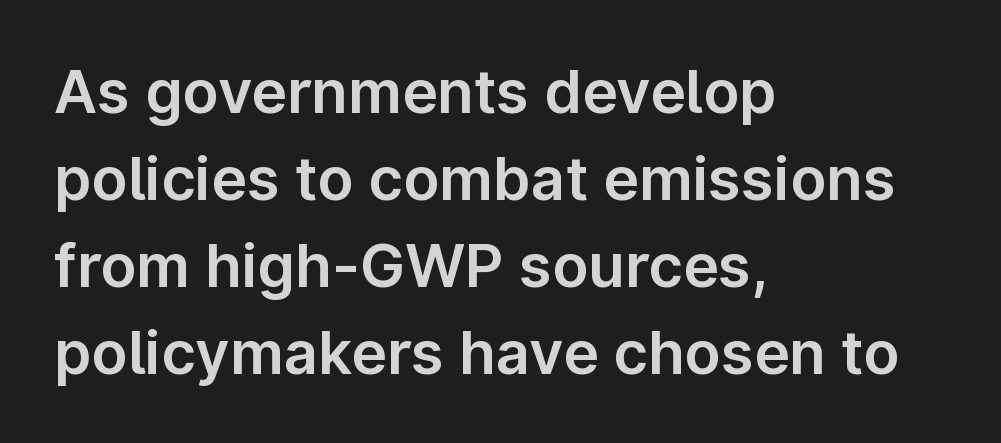
This sample is left-justified, so line endings fall wherever the words run out. Regular leading. Type without underlining. Letter spacing: default. Italic? Not at all — the glyphs are vertical. This rendering employs a face without finishing strokes, i.e., a sans-serif.
